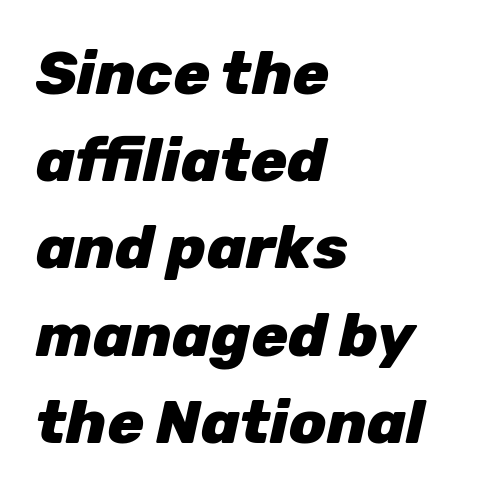
The image shows 61 px heavy type, italic (leaning right); set left-aligned, normal line spacing (1.43x), normal letter spacing, not underlined; low stroke contrast and a medium x-height.
